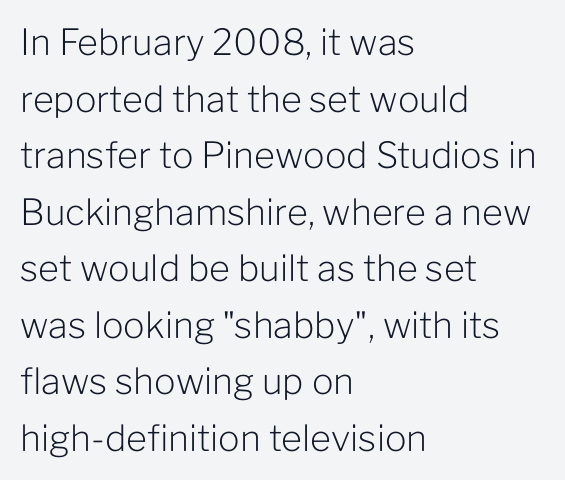
The image shows 36 px light sans-serif type, upright; set left-aligned, normal line spacing (1.57x), normal letter spacing, not underlined; low stroke contrast and a medium x-height.
